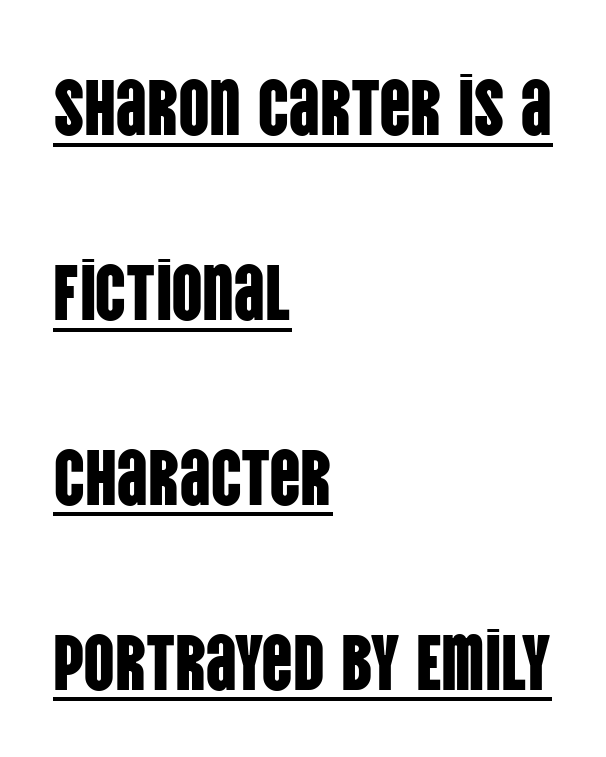
The image shows 78 px condensed sans-serif type, upright; set left-aligned, loose line spacing (2.37x), normal letter spacing, underlined; low stroke contrast and a large x-height.
